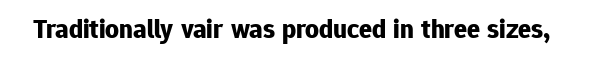
The image shows 27 px bold type, upright; set normal letter spacing, not underlined.
